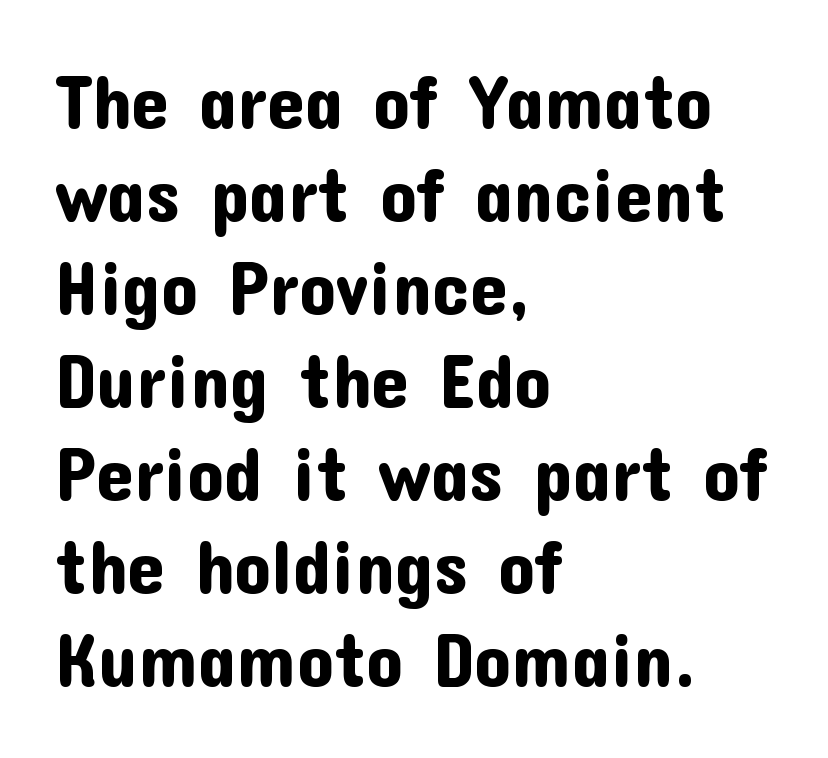
The image shows 75 px sans-serif type, upright; set left-aligned, line spacing 1.24x, normal letter spacing, not underlined; low stroke contrast and a medium x-height.
